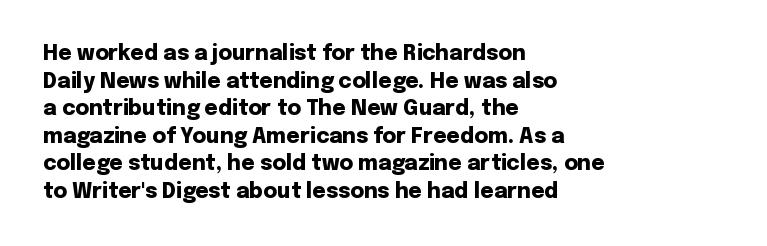
The image shows 21 px bold type, upright; set left-aligned, normal line spacing (1.31x), normal letter spacing, not underlined.
